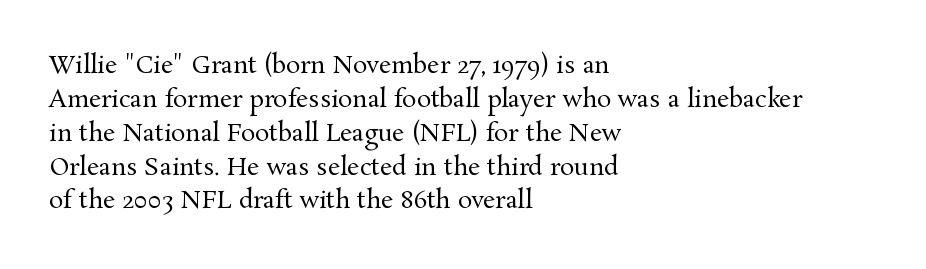
The image shows 24 px text type, upright; set left-aligned, normal line spacing (1.41x), normal letter spacing, not underlined.
